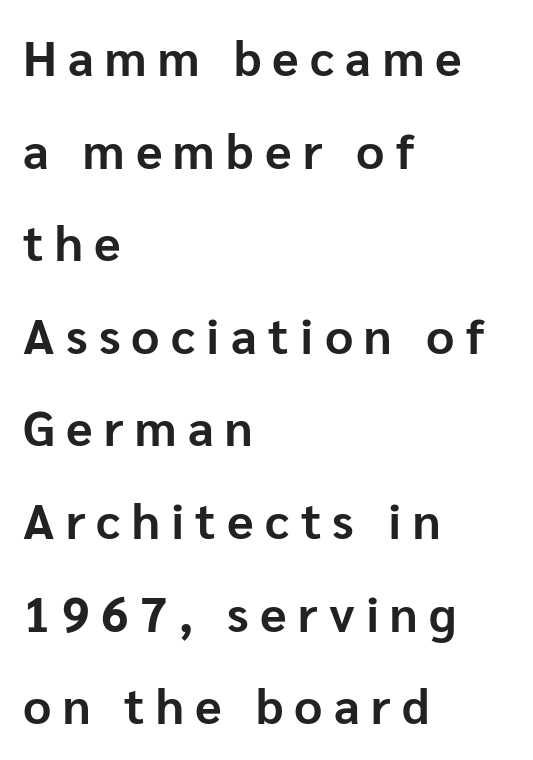
Q: Is the text bold? A: Yes.
Q: Is the text italic (slanted)? A: No, it is upright.
Q: Is the typeface a serif or a sans-serif typeface? A: Sans-serif.
Q: Is the text underlined? A: No.
Q: How is the paragraph aligned? A: Left-aligned.
Q: Is the spacing between letters normal or unusually wide? A: Unusually wide.
Q: Width (condensed, normal, or wide)? A: Normal.
Q: Stroke contrast? A: Low.
Q: x-height? A: Medium.
Q: Monospaced? A: No.
